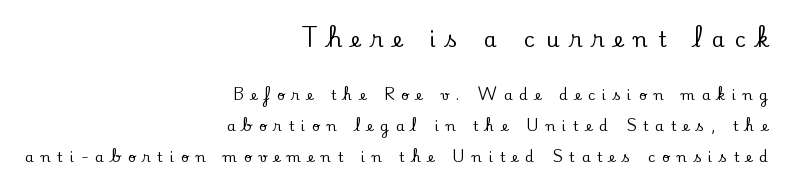
Q: Is the text italic (slanted)? A: No, it is upright.
Q: Is the text underlined? A: No.
Q: How is the paragraph aligned? A: Right-aligned.
Q: Is the spacing between letters normal or unusually wide? A: Unusually wide.
Q: Is the spacing between lines tight, normal or loose? A: Loose.
Q: Which block of text is set in a larger size, the first (top) or the second (bottom)? A: The first (top) one.
